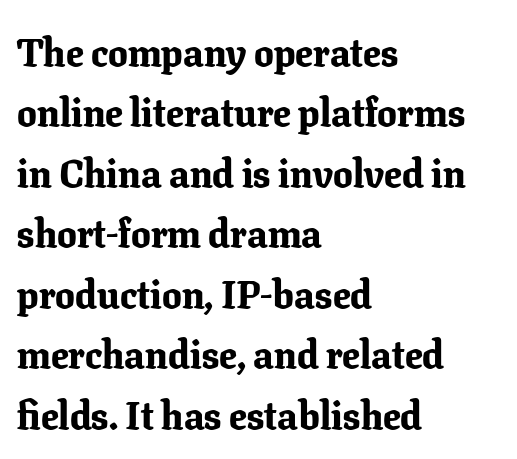
Weight: bold. Spacing verdict: proportional, widths tailored to each character. Italic: no, the glyphs are upright roman. Regarding leading, the lines here are spaced in the standard way. The tracking reads as untouched default to a designer's eye.
